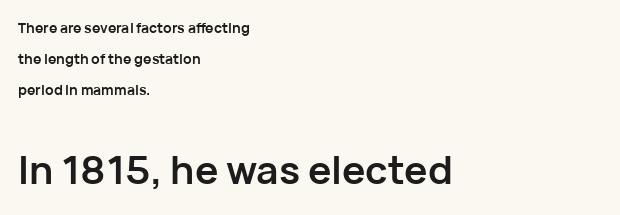
The image shows 39 px semibold sans-serif type, upright; set left-aligned, loose line spacing (2.22x), normal letter spacing, not underlined; the second (bottom) block is 2.79x larger; low stroke contrast and a medium x-height.
